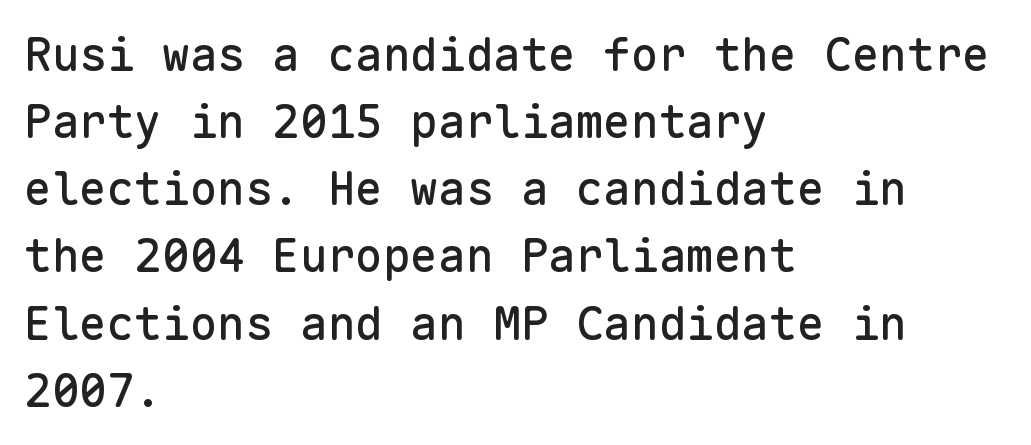
Q: Is the text italic (slanted)? A: No, it is upright.
Q: Is the typeface a serif or a sans-serif typeface? A: Sans-serif.
Q: Is the text underlined? A: No.
Q: How is the paragraph aligned? A: Left-aligned.
Q: Is the spacing between letters normal or unusually wide? A: Normal.
Q: Is the spacing between lines tight, normal or loose? A: Normal.
Q: Width (condensed, normal, or wide)? A: Normal.
Q: Stroke contrast? A: Low.
Q: x-height? A: Medium.
Q: Monospaced? A: Yes.
